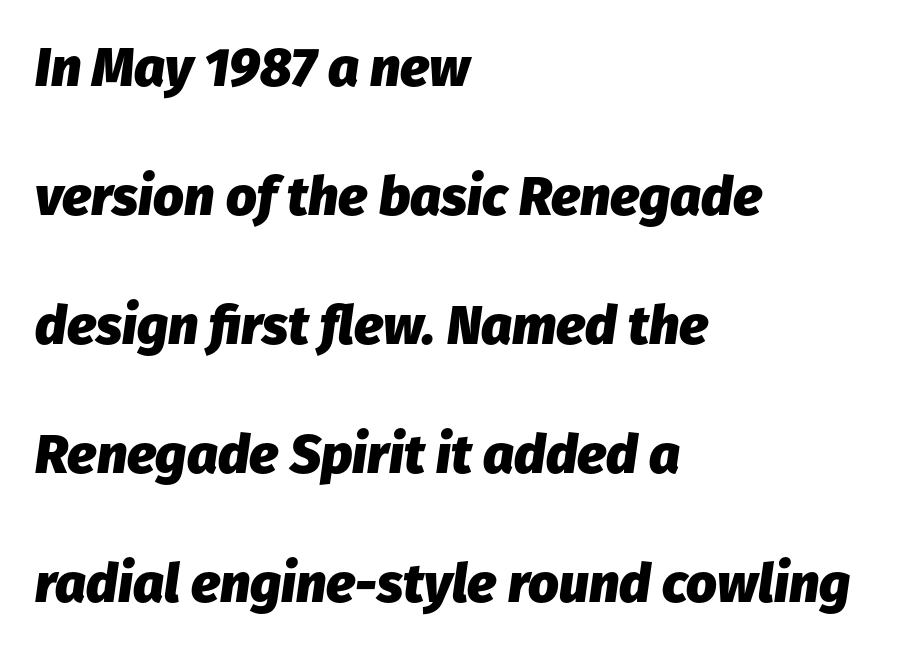
Q: Is the text bold? A: Yes.
Q: Is the text italic (slanted)? A: Yes, it leans right by about 8 degrees.
Q: Is the text underlined? A: No.
Q: How is the paragraph aligned? A: Left-aligned.
Q: Is the spacing between letters normal or unusually wide? A: Normal.
Q: Is the spacing between lines tight, normal or loose? A: Loose.
Q: Width (condensed, normal, or wide)? A: Normal.
Q: Stroke contrast? A: Low.
Q: x-height? A: Medium.
Q: Monospaced? A: No.
